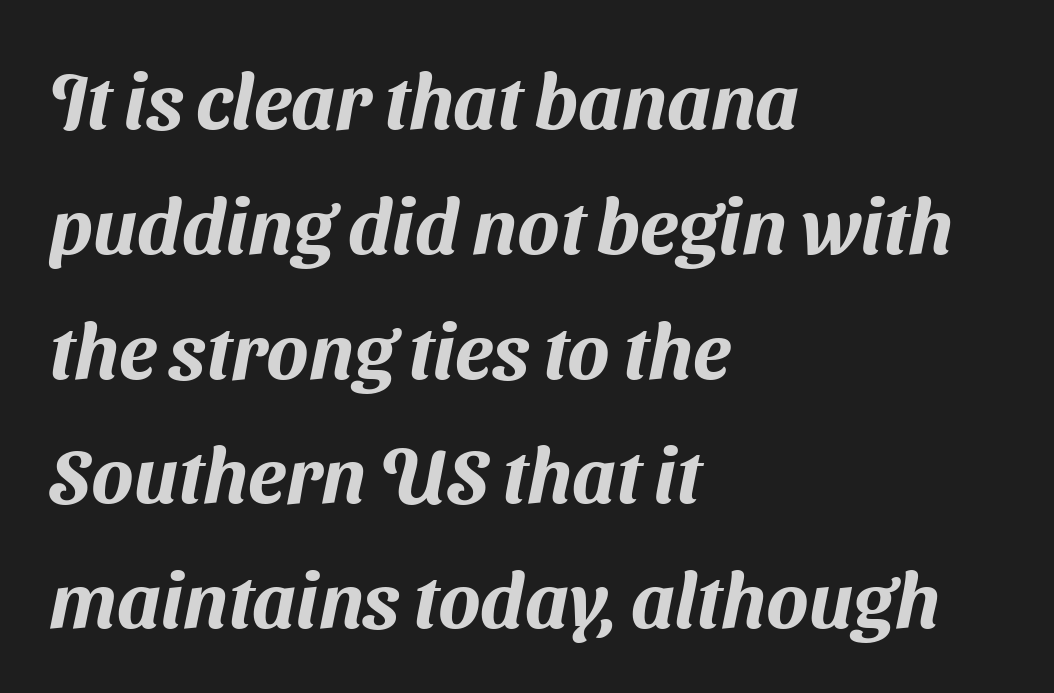
Students, observe: this is what conventionally led text looks like. Decoration check: the copy has no underline. There is no visible air inserted between adjacent glyphs. Each letter keeps its own natural width here, so spacing adapts to shape. The letters carry no serifs — their stems end cleanly without finishing strokes. Layout note: lines flush left.
